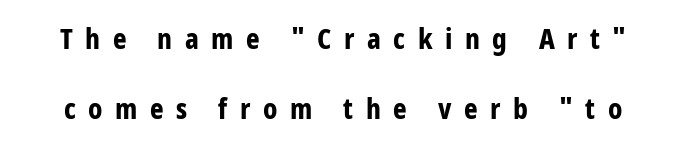
The image shows 29 px bold, condensed sans-serif type, upright; set loose line spacing (2.42x), unusually wide letter spacing (+0.43 em), not underlined; low stroke contrast and a medium x-height.
